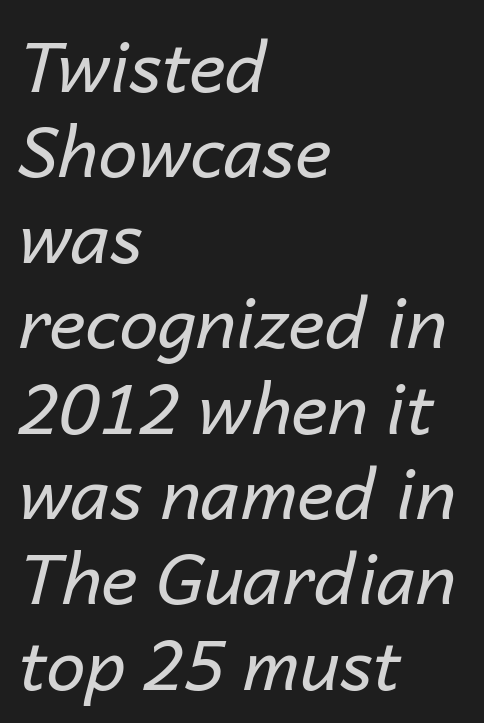
On a weight scale, this lands at 450 or below. Line beginnings align vertically; line endings do not. The horizontal fit of the characters is conventional and even. Each letter keeps its own natural width here, so spacing adapts to shape.
